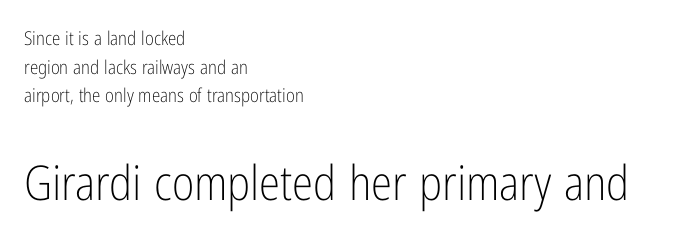
Q: Is the text bold? A: No.
Q: Is the text italic (slanted)? A: No, it is upright.
Q: Is the typeface a serif or a sans-serif typeface? A: Sans-serif.
Q: Is the text underlined? A: No.
Q: How is the paragraph aligned? A: Left-aligned.
Q: Is the spacing between letters normal or unusually wide? A: Normal.
Q: Is the spacing between lines tight, normal or loose? A: Normal.
Q: Which block of text is set in a larger size, the first (top) or the second (bottom)? A: The second (bottom) one.
Q: Width (condensed, normal, or wide)? A: Condensed.
Q: Stroke contrast? A: Low.
Q: x-height? A: Medium.
Q: Monospaced? A: No.
